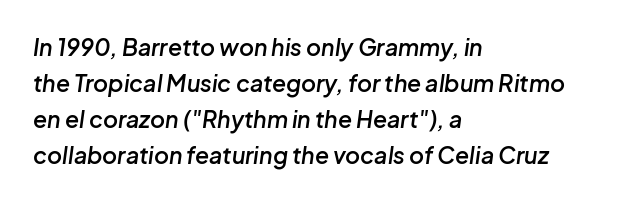
{"italic": "yes", "lean": "right", "slant_degrees": 8, "bold": "semi", "underline": "no", "align": "left", "line_spacing": "normal", "line_spacing_ratio": 1.56, "letter_spacing": "normal", "letter_spacing_em": 0.0, "glyph_px": 23}
